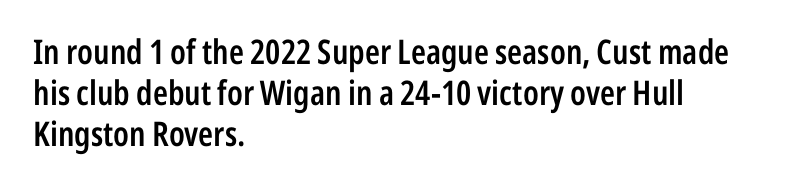
Q: Is the text bold? A: Semi-bold.
Q: Is the text italic (slanted)? A: No, it is upright.
Q: Is the typeface a serif or a sans-serif typeface? A: Sans-serif.
Q: Is the text underlined? A: No.
Q: How is the paragraph aligned? A: Left-aligned.
Q: Is the spacing between letters normal or unusually wide? A: Normal.
Q: Width (condensed, normal, or wide)? A: Condensed.
Q: Stroke contrast? A: Low.
Q: x-height? A: Medium.
Q: Monospaced? A: No.
